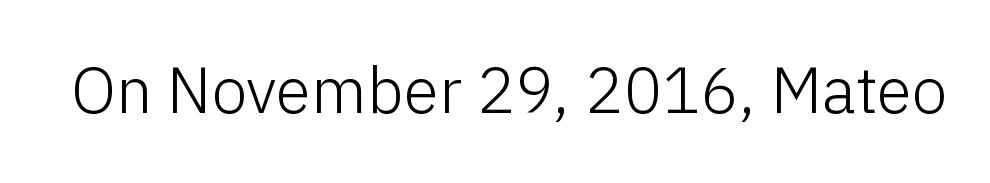
Underlining? Definitely not there. This sample has the flowing, uneven cadence of proportional lettering. Every character sits straight up, as roman type does. The cut favours lightness, reaching ordinary text weight at its darkest.
